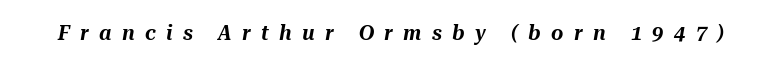
The line texture is sparse and dotted thanks to wide tracking. The letters are slanted; this is an italic face. The passage shown is not underscored anywhere.
